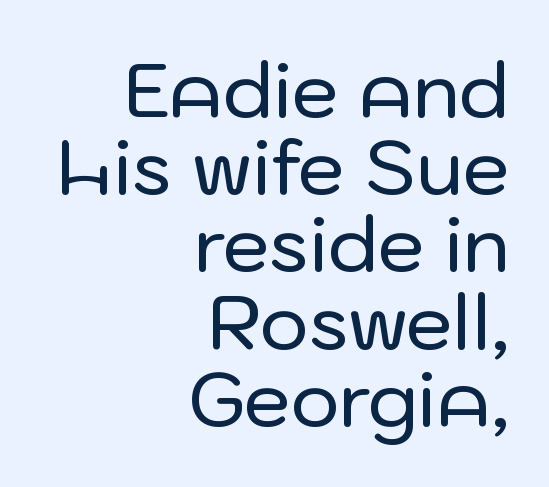
{"serif": "no", "italic": "no", "width": "normal", "stroke_contrast": "low", "x_height": "medium", "monospaced": "no", "underline": "no", "align": "right", "line_spacing": "tight", "line_spacing_ratio": 1.03, "letter_spacing": "normal", "letter_spacing_em": 0.0, "glyph_px": 75}
